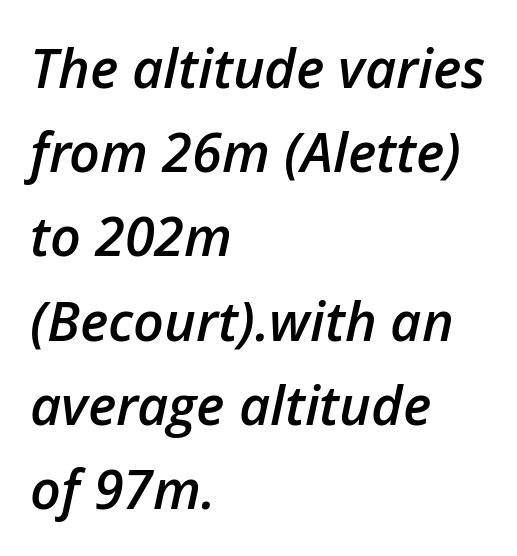
Firm but not heavy-handed strokes: this text is semibold. Evenly set lines give the paragraph a standard silhouette. The face used here has a pronounced slope to its letters. A bare baseline throughout the passage.
